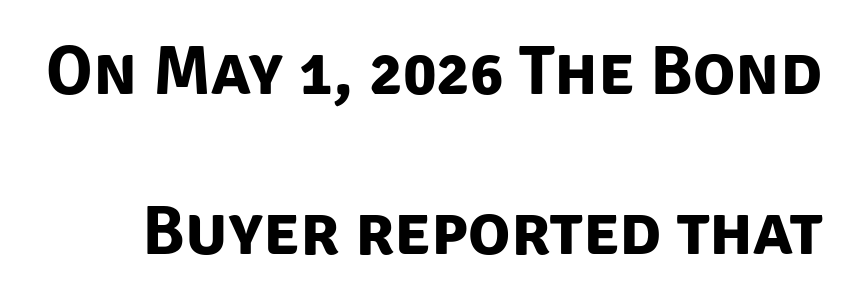
Q: Is the text bold? A: Yes.
Q: Is the typeface a serif or a sans-serif typeface? A: Sans-serif.
Q: Is the text underlined? A: No.
Q: Is the spacing between letters normal or unusually wide? A: Normal.
Q: Is the spacing between lines tight, normal or loose? A: Loose.
Q: Width (condensed, normal, or wide)? A: Normal.
Q: Stroke contrast? A: Low.
Q: x-height? A: Large.
Q: Monospaced? A: No.
